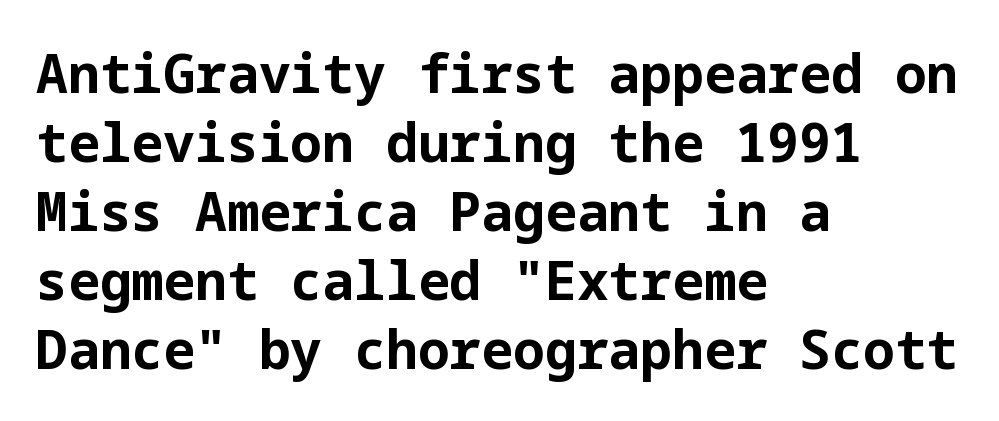
Q: Is the text bold? A: Yes.
Q: Is the text italic (slanted)? A: No, it is upright.
Q: Is the typeface a serif or a sans-serif typeface? A: Sans-serif.
Q: Is the text underlined? A: No.
Q: How is the paragraph aligned? A: Left-aligned.
Q: Is the spacing between letters normal or unusually wide? A: Normal.
Q: Is the spacing between lines tight, normal or loose? A: Normal.
Q: Width (condensed, normal, or wide)? A: Normal.
Q: Stroke contrast? A: Low.
Q: x-height? A: Medium.
